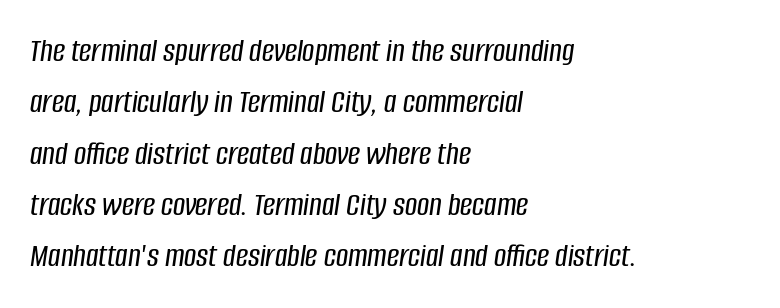
Check under the words: just untouched page. Slanted lettering throughout. The passage shown has conventional tracking throughout. This sample has the flowing, uneven cadence of proportional lettering.
